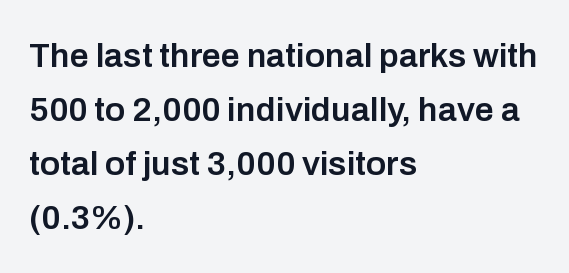
The image shows 34 px semibold sans-serif type, upright; set left-aligned, normal line spacing (1.59x), normal letter spacing, not underlined; low stroke contrast and a medium x-height.
